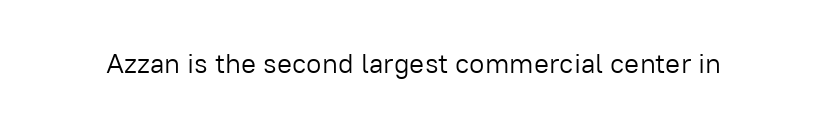
{"serif": "no", "italic": "no", "bold": "no", "weight": "light", "width": "normal", "stroke_contrast": "low", "x_height": "medium", "monospaced": "no", "underline": "no", "letter_spacing": "normal", "letter_spacing_em": 0.0, "glyph_px": 28}
